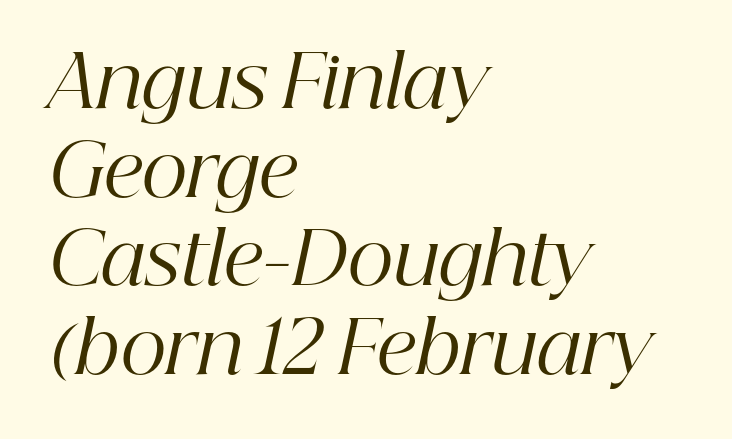
The image shows 72 px regular-weight serif type, italic (leaning right); set left-aligned, line spacing 1.23x, normal letter spacing, not underlined; high stroke contrast and a medium x-height.
